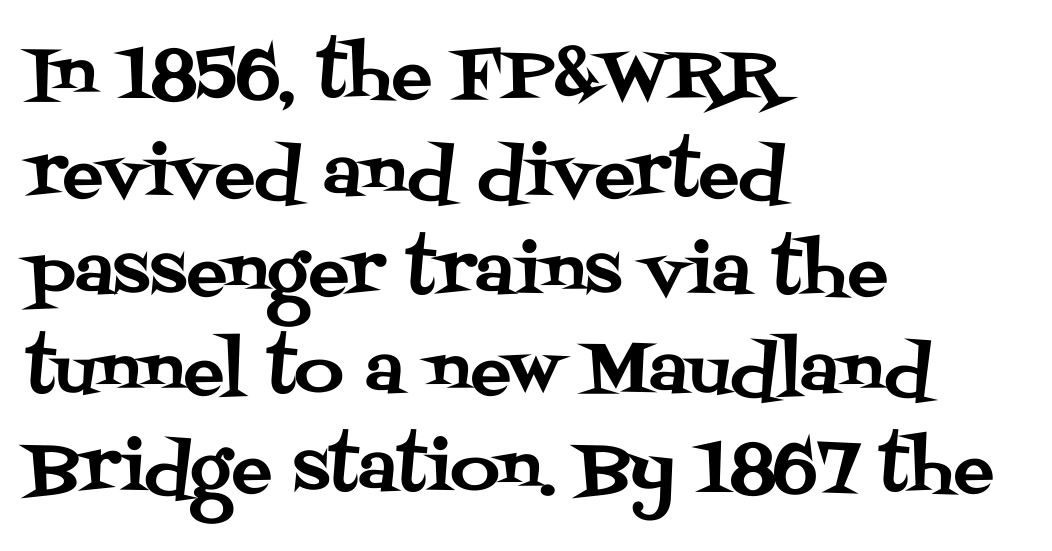
{"serif": "yes", "italic": "no", "width": "normal", "stroke_contrast": "medium", "x_height": "large", "monospaced": "no", "underline": "no", "align": "left", "line_spacing": "normal", "line_spacing_ratio": 1.45, "letter_spacing": "normal", "letter_spacing_em": 0.0, "glyph_px": 68}
